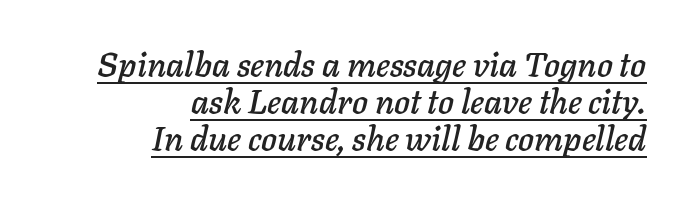
{"italic": "yes", "lean": "right", "slant_degrees": 11, "width": "normal", "stroke_contrast": "low", "x_height": "medium", "monospaced": "no", "underline": "yes", "align": "right", "line_spacing": "tight", "line_spacing_ratio": 1.09, "letter_spacing": "normal", "letter_spacing_em": 0.0, "glyph_px": 34}
